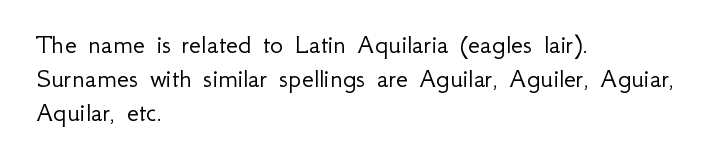
The image shows 28 px light sans-serif type, upright; set left-aligned, line spacing 1.21x, normal letter spacing, not underlined; low stroke contrast and a small x-height.
